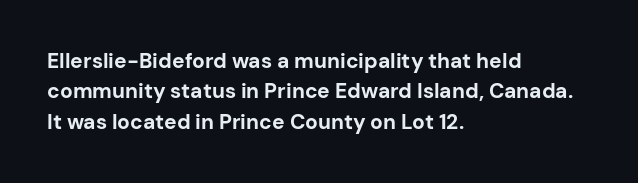
Notice how the stems are strictly vertical — no italics here. These words are printed bold, with thick strokes throughout. Leading: standard. You could call the tracking neutral — neither tight nor loose. The rendering anchors every line to the left-hand side. The words here are not underlined.
